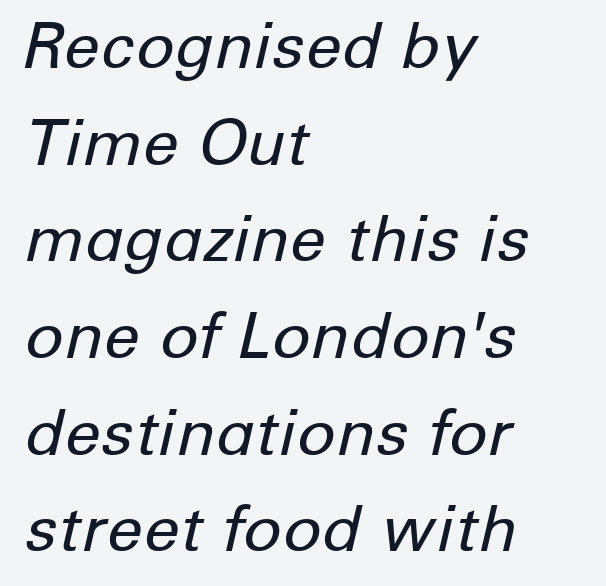
Q: Is the text bold? A: No.
Q: Is the text italic (slanted)? A: Yes, it leans right by about 12 degrees.
Q: Is the text underlined? A: No.
Q: How is the paragraph aligned? A: Left-aligned.
Q: Is the spacing between letters normal or unusually wide? A: Normal.
Q: Is the spacing between lines tight, normal or loose? A: Normal.
Q: Width (condensed, normal, or wide)? A: Normal.
Q: Stroke contrast? A: Low.
Q: x-height? A: Medium.
Q: Monospaced? A: No.
